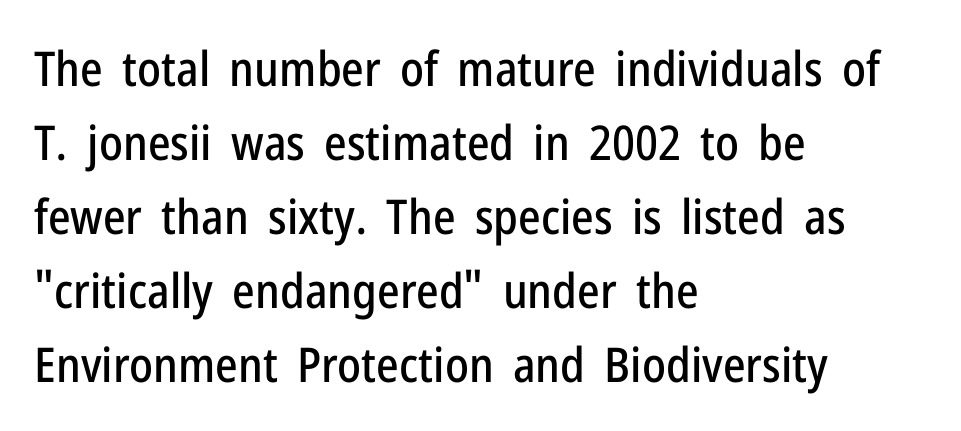
In CSS terms this would be text-align: left. The letters sit at their default tracking, neither squeezed nor spread. This is sans-serif lettering, the kind often seen on screens and signage. Descenders are the only things crossing below the line. Note the varied advance widths — an 'i' is clearly narrower than an 'm'.
